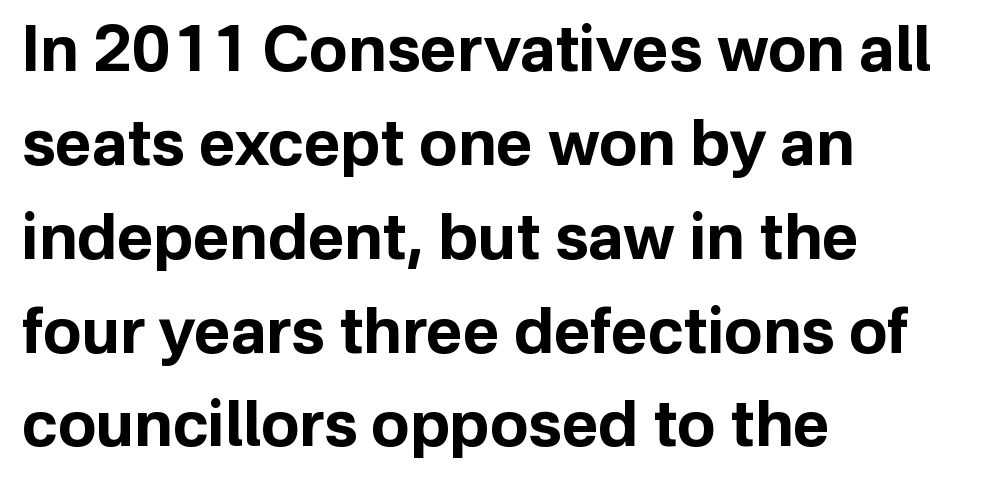
The image shows 63 px bold sans-serif type, upright; set left-aligned, normal line spacing (1.49x), normal letter spacing, not underlined; low stroke contrast and a medium x-height.
